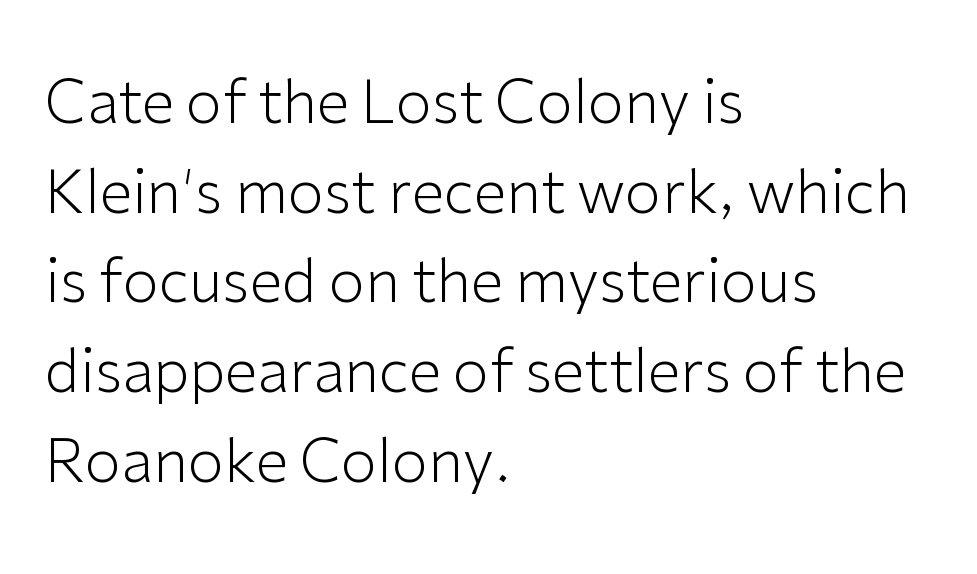
Q: Is the text bold? A: No.
Q: Is the text italic (slanted)? A: No, it is upright.
Q: Is the typeface a serif or a sans-serif typeface? A: Sans-serif.
Q: Is the text underlined? A: No.
Q: How is the paragraph aligned? A: Left-aligned.
Q: Is the spacing between letters normal or unusually wide? A: Normal.
Q: Is the spacing between lines tight, normal or loose? A: Normal.
Q: Width (condensed, normal, or wide)? A: Normal.
Q: Stroke contrast? A: Low.
Q: x-height? A: Medium.
Q: Monospaced? A: No.
